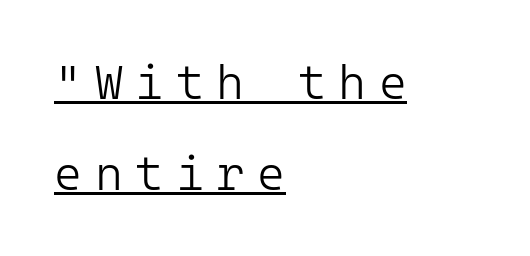
The typeface chosen for these lines omits serifs. Spacing verdict: monospaced, one width for all characters. A rule runs beneath these lines of type. Left-aligned paragraph, ragged on the right.
